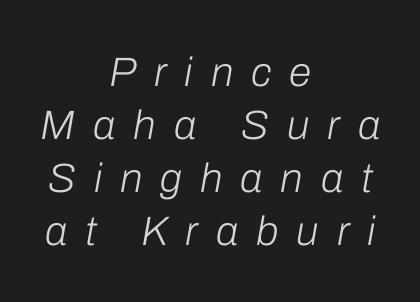
{"italic": "yes", "lean": "right", "slant_degrees": 10, "bold": "no", "weight": "light", "width": "normal", "stroke_contrast": "low", "x_height": "medium", "monospaced": "no", "underline": "no", "align": "center", "line_spacing": "normal", "line_spacing_ratio": 1.29, "letter_spacing": "wide", "letter_spacing_em": 0.44, "glyph_px": 41}
